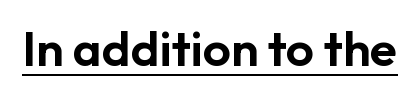
The image shows 49 px sans-serif type, upright; set normal letter spacing, underlined; low stroke contrast and a medium x-height.
